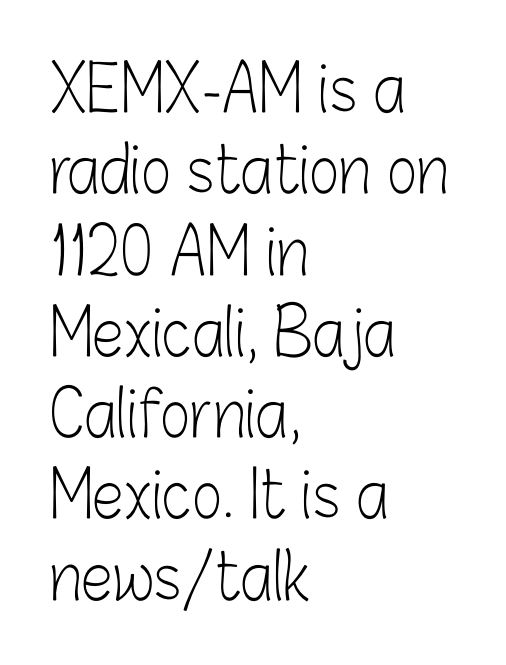
{"serif": "no", "italic": "no", "bold": "no", "weight": "light", "width": "condensed", "stroke_contrast": "low", "x_height": "medium", "monospaced": "no", "underline": "no", "align": "left", "line_spacing": "normal", "line_spacing_ratio": 1.27, "letter_spacing": "normal", "letter_spacing_em": 0.0, "glyph_px": 64}
